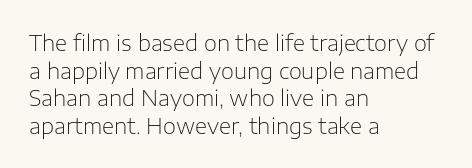
Teacher's note: observe the even left margin — that is flush-left alignment. The line texture is even and compact thanks to regular tracking. The lettering stays uniformly vertical, giving the passage a roman look. The baseline area is clear.
